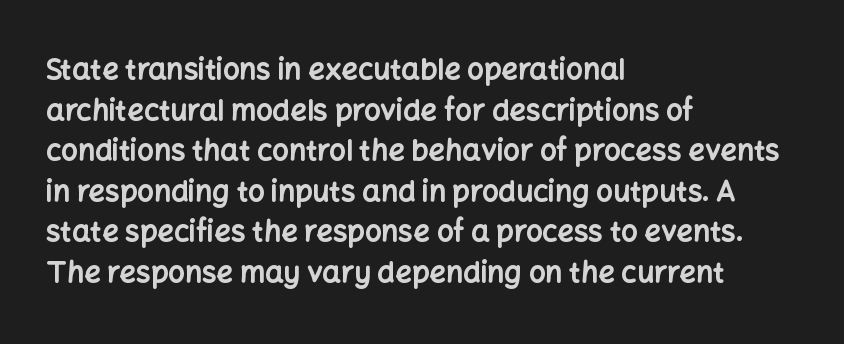
The image shows 29 px bold sans-serif type, upright; set left-aligned, normal line spacing (1.4x), normal letter spacing, not underlined; low stroke contrast and a medium x-height.
